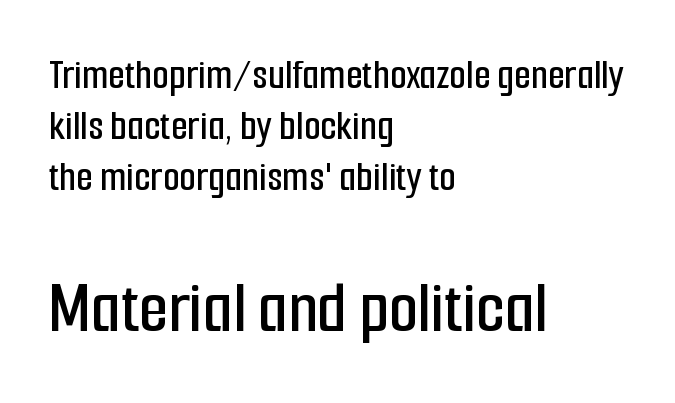
The image shows 75 px condensed sans-serif type, upright; set left-aligned, line spacing 1.19x, normal letter spacing, not underlined; the second (bottom) block is 1.74x larger; low stroke contrast and a medium x-height.
